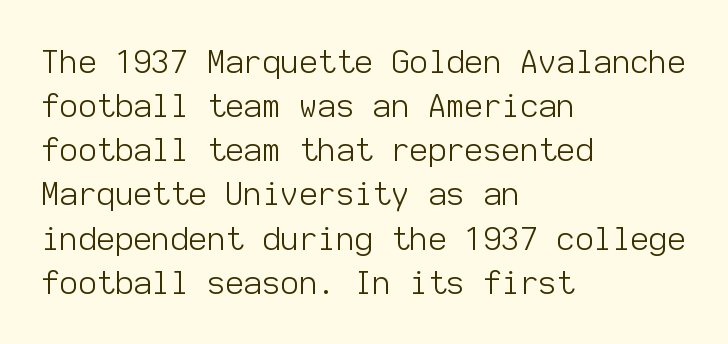
No extra ink here — the face is not bold. If you drew a ruler down the left edge, every line would touch it. This rendering employs a face without finishing strokes, i.e., a sans-serif. Whoever set this chose a conventional vertical rhythm. Each letter, wide or thin by design, is forced into the same width here. Look at the tracking — it's just the regular setting, nothing added.
